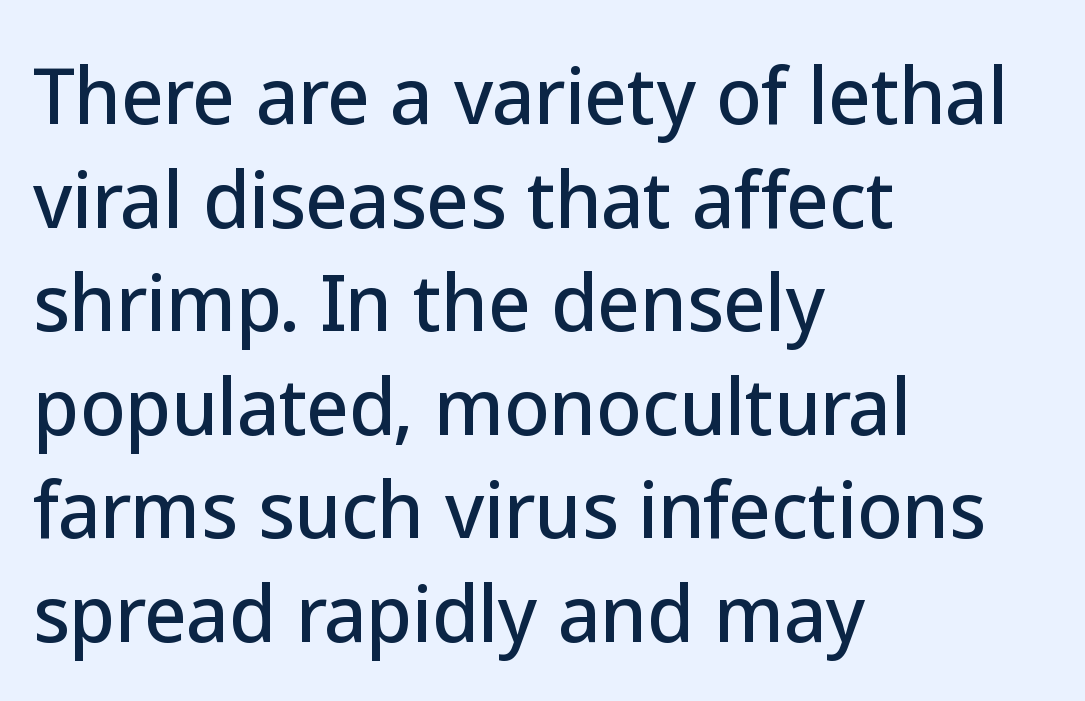
One-word summary of the alignment: left. The letters sit at their default tracking, neither squeezed nor spread. Think of a printed novel: that variable character pitch is what you see here. Words float on clear page, feet unadorned.
